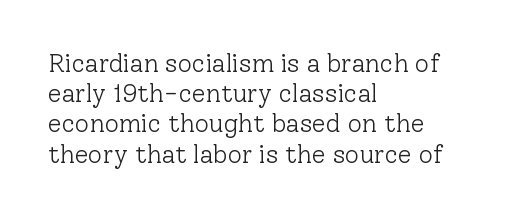
{"italic": "no", "bold": "no", "underline": "no", "align": "left", "line_spacing_ratio": 1.21, "letter_spacing": "normal", "letter_spacing_em": 0.0, "glyph_px": 25}
